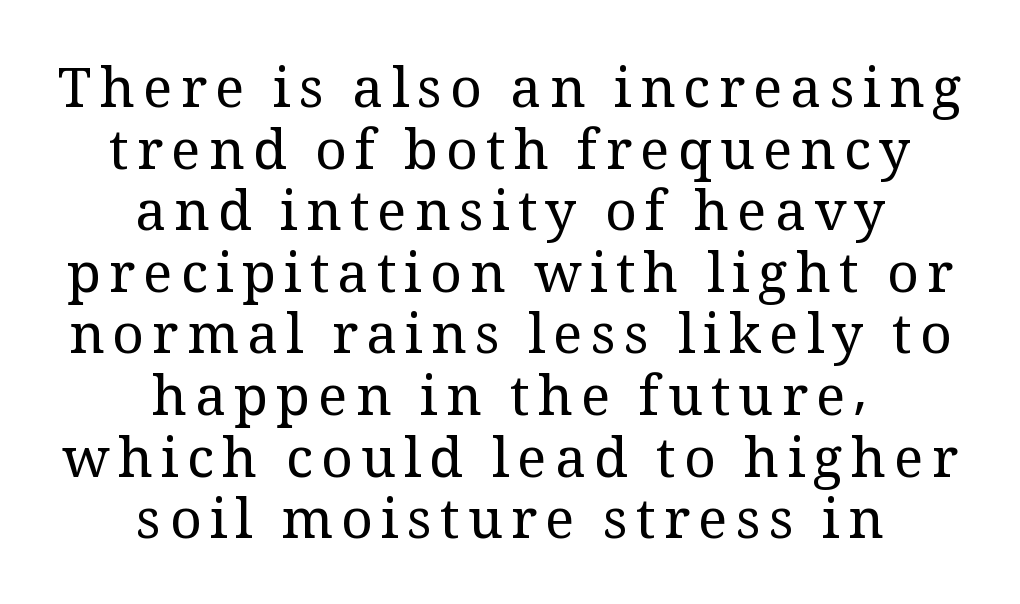
{"serif": "yes", "italic": "no", "bold": "no", "weight": "regular", "width": "normal", "stroke_contrast": "medium", "x_height": "medium", "monospaced": "no", "underline": "no", "align": "center", "line_spacing": "tight", "line_spacing_ratio": 1.12, "glyph_px": 55}
